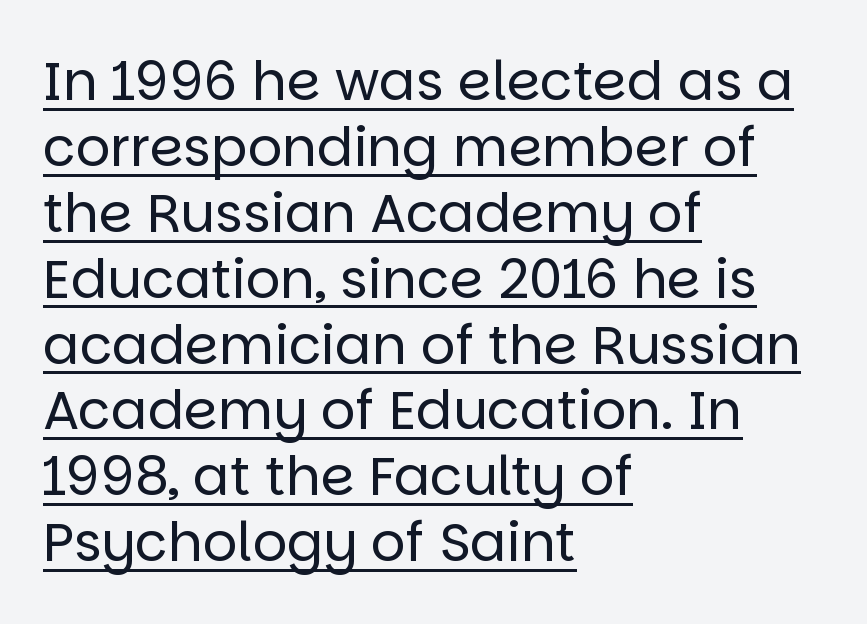
The image shows 54 px regular-weight sans-serif type, upright; set left-aligned, line spacing 1.22x, normal letter spacing, underlined; low stroke contrast and a large x-height.
